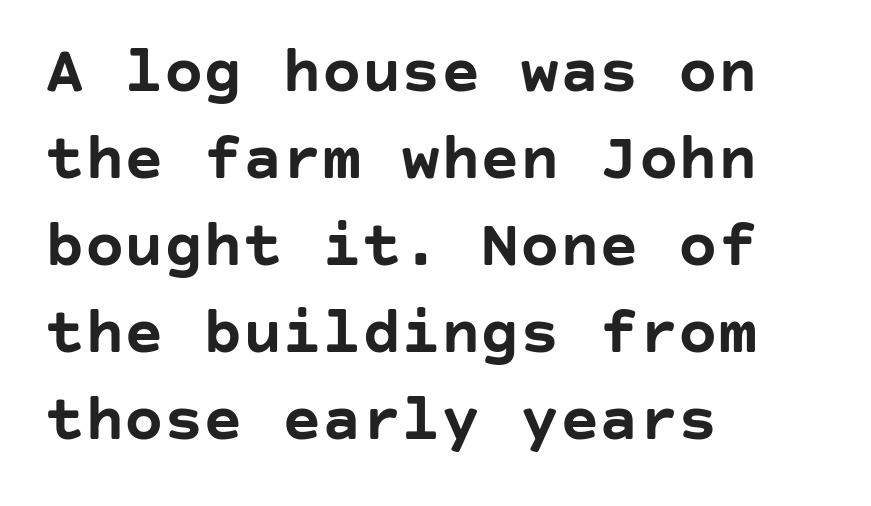
The image shows 66 px semibold sans-serif type, upright; set left-aligned, normal line spacing (1.32x), normal letter spacing, not underlined; low stroke contrast and a large x-height.
